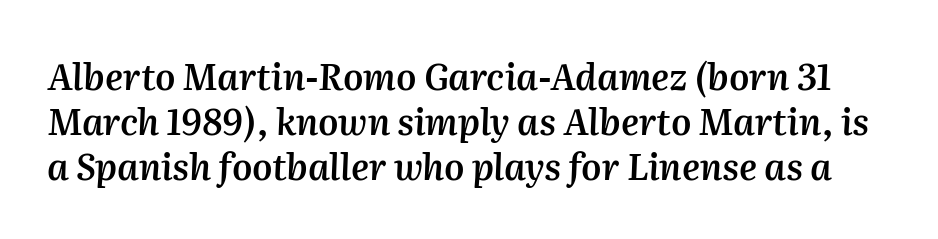
{"italic": "yes", "lean": "right", "slant_degrees": 2, "bold": "semi", "weight": "semibold", "width": "normal", "stroke_contrast": "medium", "x_height": "medium", "monospaced": "no", "underline": "no", "line_spacing": "normal", "line_spacing_ratio": 1.25, "letter_spacing": "normal", "letter_spacing_em": 0.0, "glyph_px": 36}
